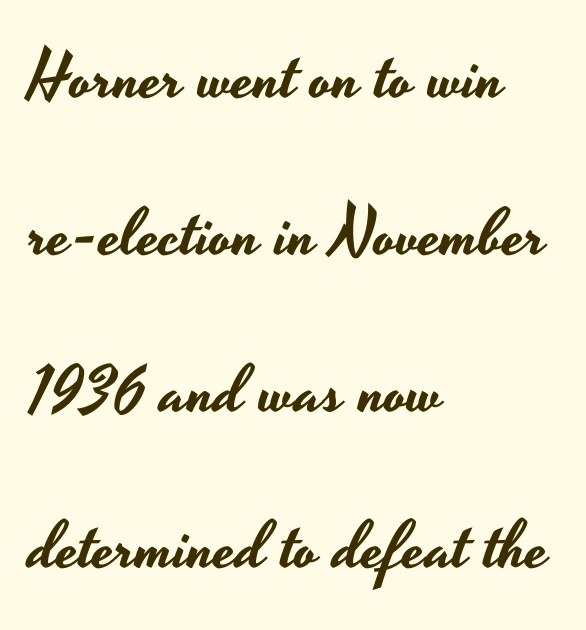
These lines stack with their left ends in a neat column. Each letter keeps its own natural width here, so spacing adapts to shape. Baseline-to-baseline distance is far greater than the letter height. You could call the tracking neutral — neither tight nor loose.
